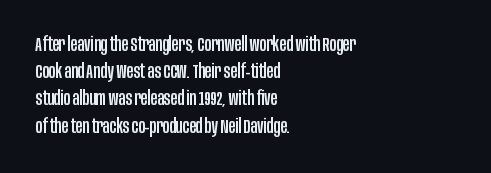
Q: Is the text italic (slanted)? A: No, it is upright.
Q: Is the text underlined? A: No.
Q: How is the paragraph aligned? A: Left-aligned.
Q: Is the spacing between letters normal or unusually wide? A: Normal.
Q: Is the spacing between lines tight, normal or loose? A: Normal.
